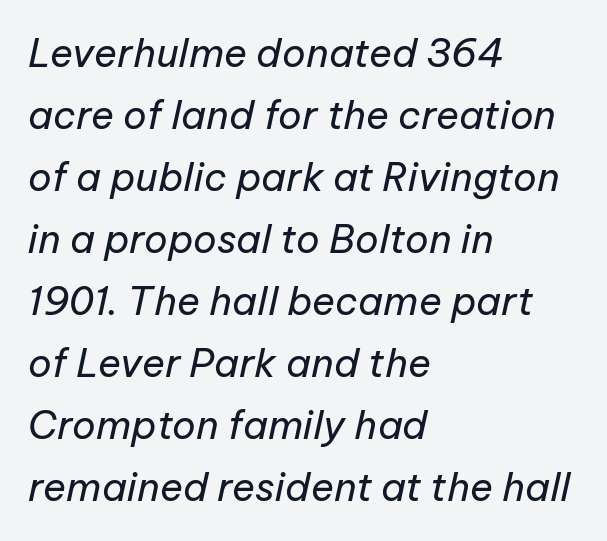
The image shows 39 px regular-weight type, italic (leaning right); set left-aligned, normal line spacing (1.59x), normal letter spacing, not underlined; low stroke contrast and a medium x-height.
